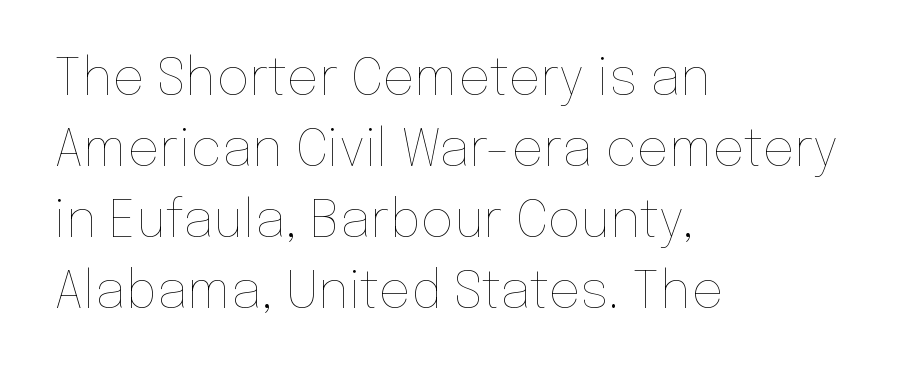
The image shows 51 px thin type, upright; set left-aligned, normal line spacing (1.39x), normal letter spacing, not underlined; low stroke contrast and a medium x-height.
